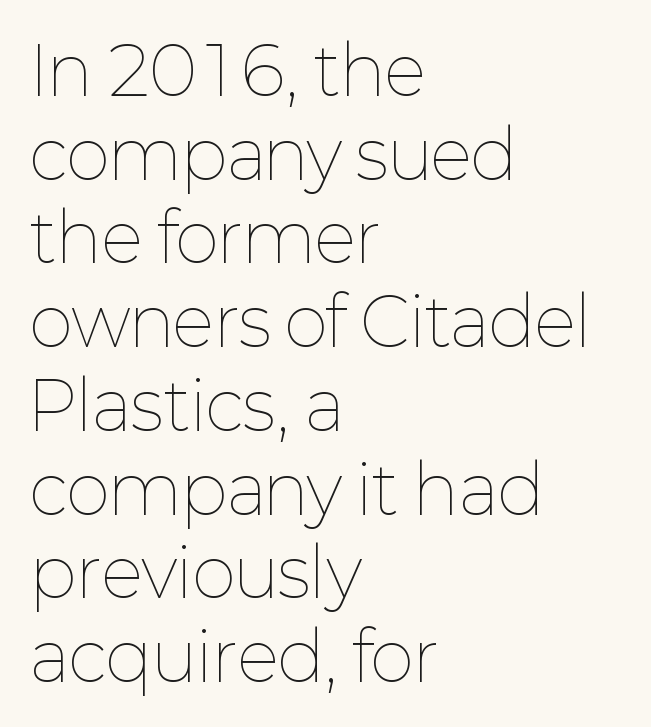
Does the lettering tilt? It doesn't — this is upright. The letters look calm and open, with moderate or lighter stems. The text block is weighted toward the left margin, trailing off unevenly rightward. Character widths vary here, with narrow letters taking less room than wide ones. Students, observe: this is what conventionally led text looks like.
